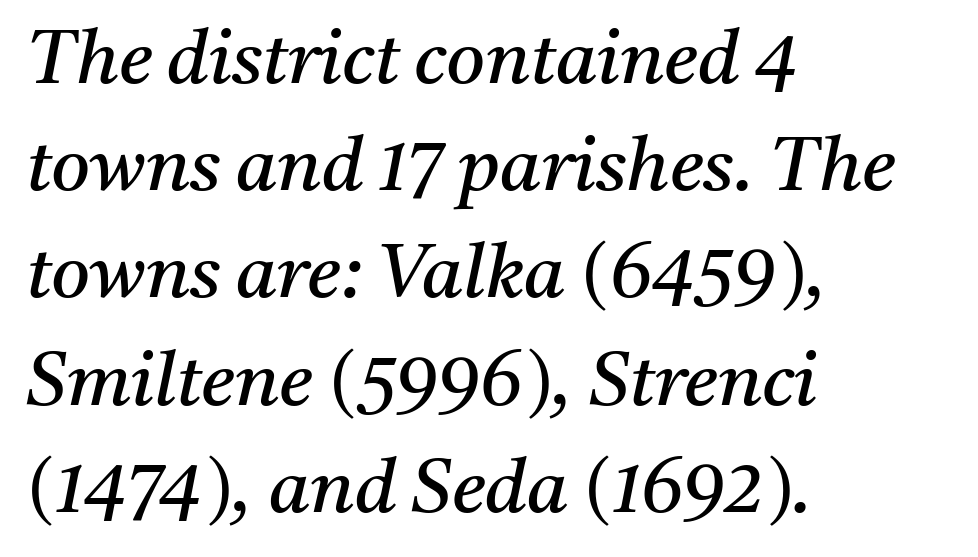
The image shows 75 px regular-weight serif type, italic (leaning right); set left-aligned, normal line spacing (1.43x), normal letter spacing, not underlined; medium stroke contrast and a medium x-height.
